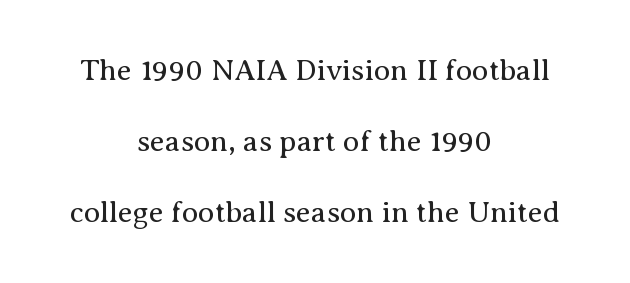
{"serif": "yes", "italic": "no", "bold": "no", "weight": "regular", "width": "normal", "stroke_contrast": "medium", "x_height": "medium", "monospaced": "no", "underline": "no", "align": "center", "line_spacing": "loose", "line_spacing_ratio": 2.37, "letter_spacing": "normal", "letter_spacing_em": 0.0, "glyph_px": 30}
